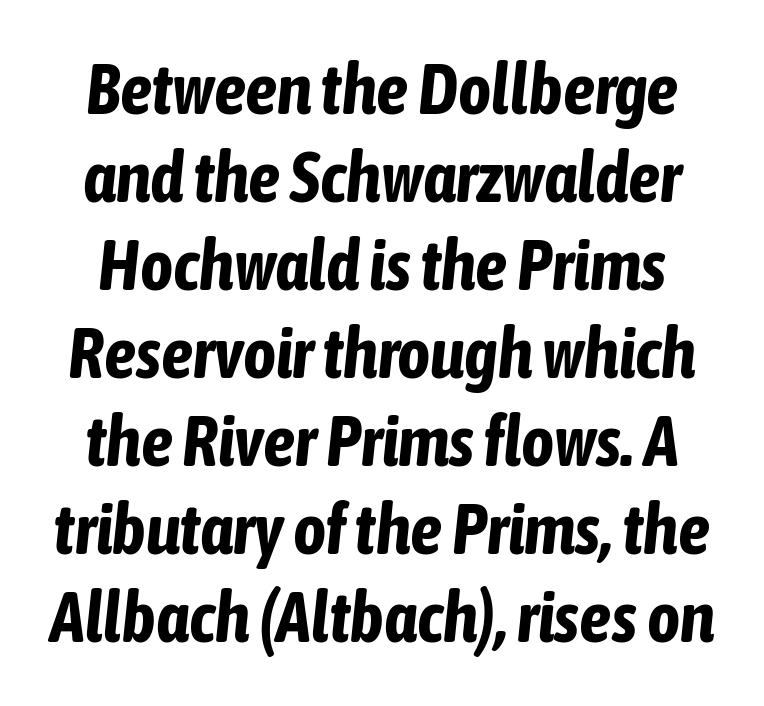
Q: Is the text bold? A: Yes.
Q: Is the text italic (slanted)? A: Yes, it leans right by about 6 degrees.
Q: Is the text underlined? A: No.
Q: Is the spacing between letters normal or unusually wide? A: Normal.
Q: Width (condensed, normal, or wide)? A: Condensed.
Q: Stroke contrast? A: Low.
Q: x-height? A: Medium.
Q: Monospaced? A: No.
